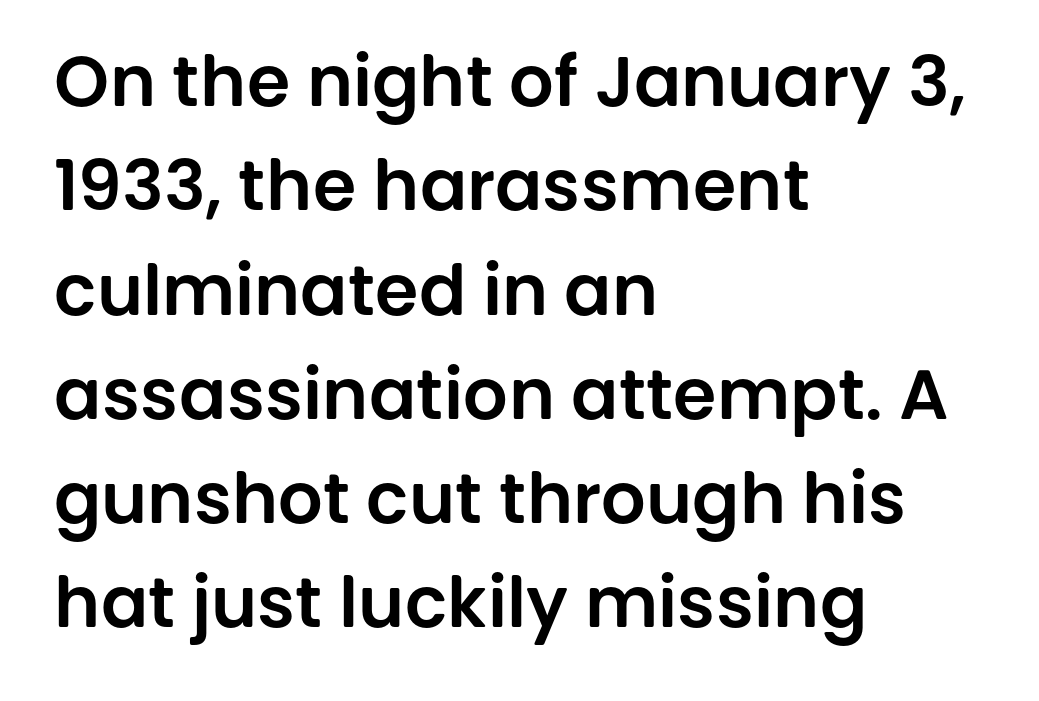
{"serif": "no", "italic": "no", "width": "normal", "stroke_contrast": "low", "x_height": "large", "monospaced": "no", "underline": "no", "align": "left", "line_spacing": "normal", "line_spacing_ratio": 1.49, "letter_spacing": "normal", "letter_spacing_em": 0.0, "glyph_px": 70}
